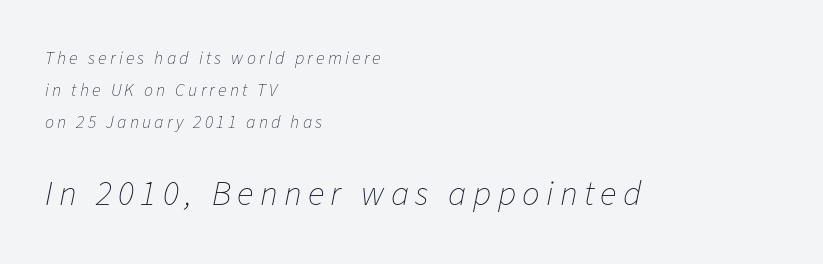
The image shows 35 px thin type, italic (leaning right); set left-aligned, line spacing 1.77x, not underlined; the second (bottom) block is 1.94x larger; low stroke contrast and a medium x-height.
